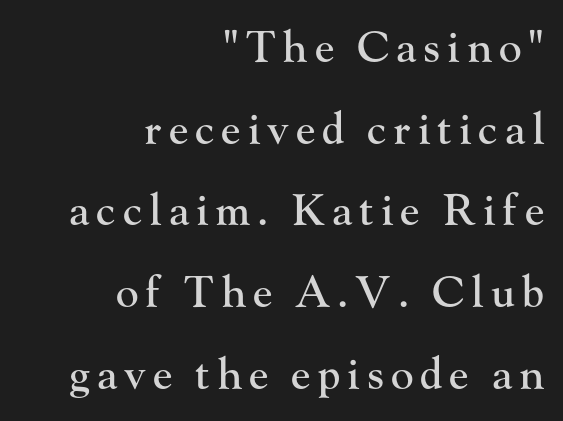
Serif or sans? Serif — the stroke terminals have little feet. Does the lettering tilt? It doesn't — this is upright. No word sits above an underline. Is this a fixed-width face? No — the glyphs have proportional, varying widths. The rendering uses a large line-height, opening up the rows. The passage is arranged like a letterhead date or caption credit — flush right.
